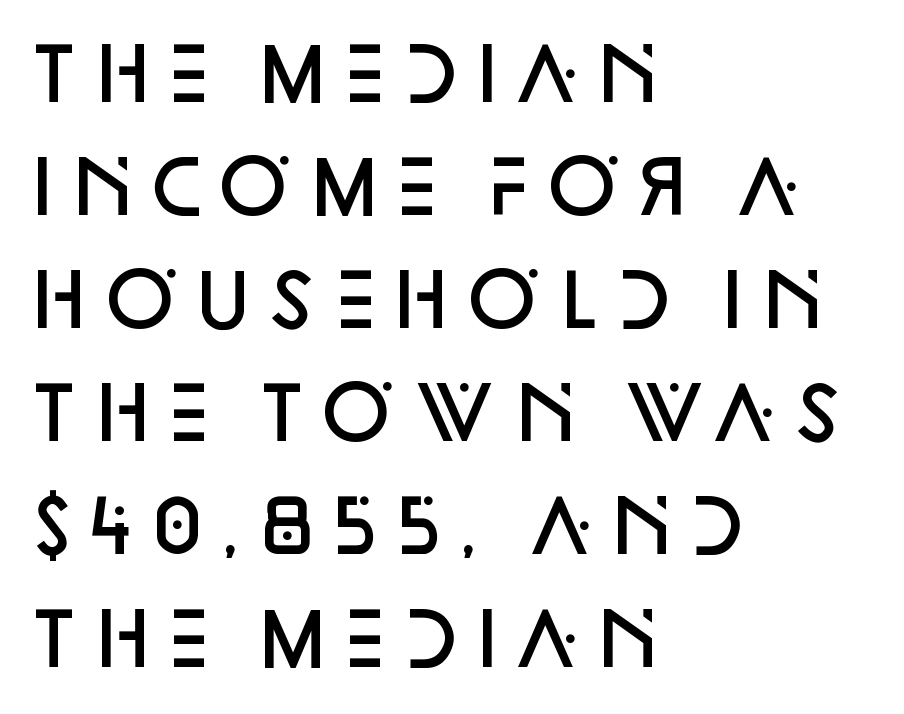
{"serif": "no", "italic": "no", "bold": "semi", "weight": "semibold", "width": "normal", "stroke_contrast": "low", "x_height": "large", "monospaced": "no", "underline": "no", "align": "left", "line_spacing": "normal", "line_spacing_ratio": 1.57, "letter_spacing": "normal", "letter_spacing_em": 0.0, "glyph_px": 72}
